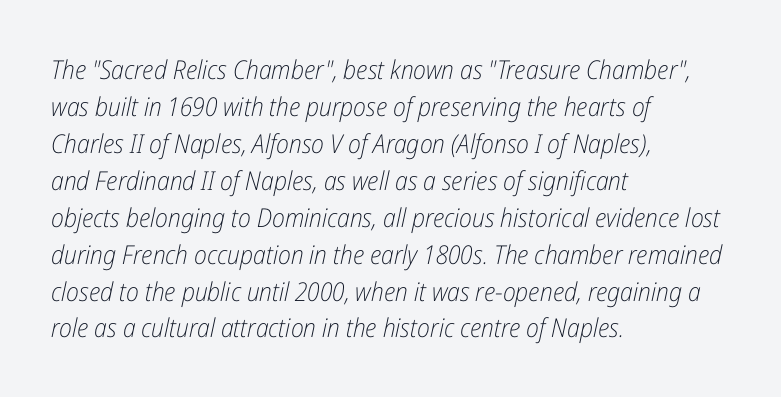
{"italic": "yes", "lean": "right", "slant_degrees": 12, "bold": "no", "underline": "no", "align": "left", "line_spacing": "normal", "line_spacing_ratio": 1.42, "letter_spacing": "normal", "letter_spacing_em": 0.0, "glyph_px": 26}
